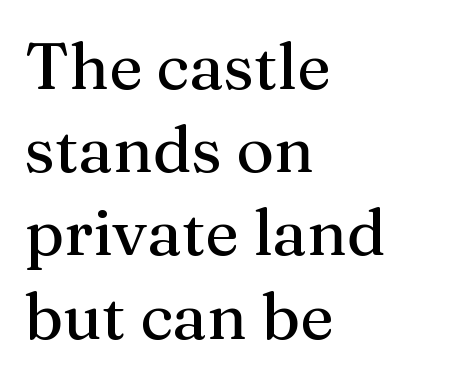
Type style note: has serifs. When letters stand straight like this, we call the style roman or upright. The lines sit at an ordinary, default distance from one another. A clean baseline with only descenders dipping below it. You could not count columns in this text — the font is proportionally spaced.
